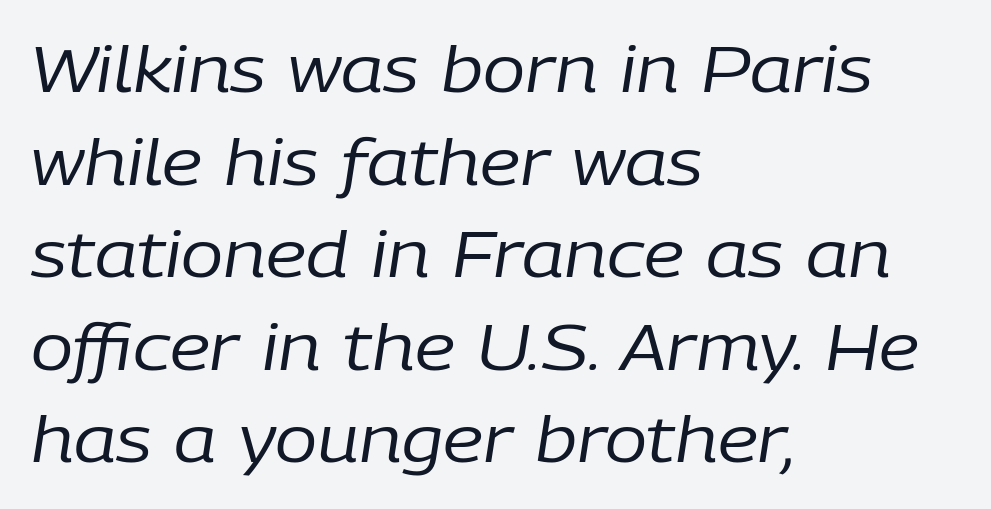
Style check: oblique. Stem width sits at or under what a default text font uses. Think of a printed novel: that variable character pitch is what you see here. Between one letter and the next there's only the usual sliver of space. These lines stack with their left ends in a neat column.
